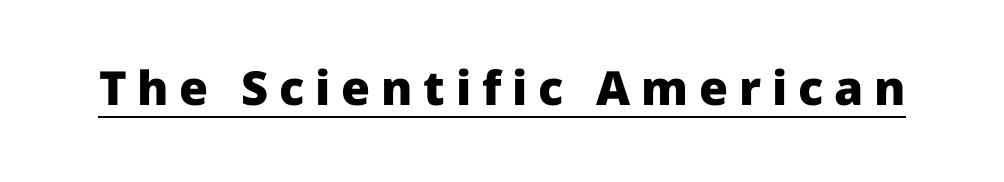
{"serif": "no", "italic": "no", "bold": "yes", "weight": "heavy", "width": "normal", "stroke_contrast": "low", "x_height": "medium", "monospaced": "no", "underline": "yes", "letter_spacing": "wide", "letter_spacing_em": 0.23, "glyph_px": 47}
